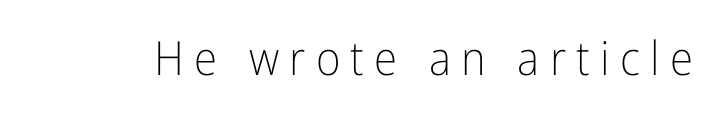
{"serif": "no", "italic": "no", "bold": "no", "weight": "light", "width": "condensed", "stroke_contrast": "low", "x_height": "medium", "monospaced": "no", "underline": "no", "letter_spacing": "wide", "letter_spacing_em": 0.22, "glyph_px": 47}
